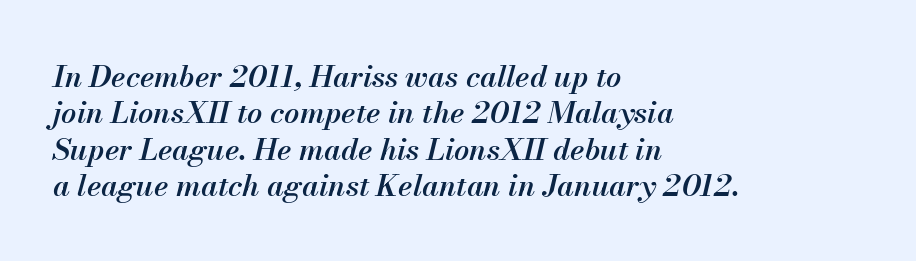
The image shows 30 px semibold type, italic (leaning right); set left-aligned, line spacing 1.21x, normal letter spacing, not underlined; medium stroke contrast and a small x-height.
